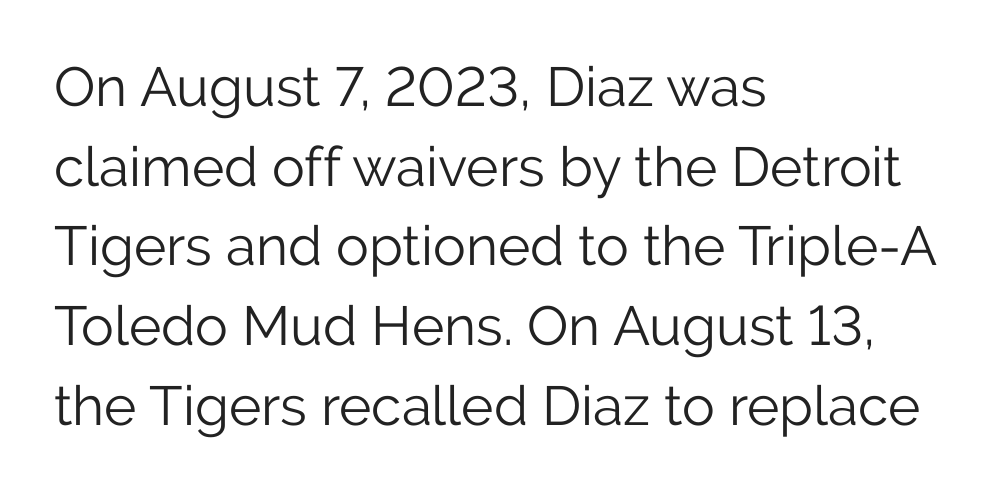
Q: Is the text bold? A: No.
Q: Is the text italic (slanted)? A: No, it is upright.
Q: Is the typeface a serif or a sans-serif typeface? A: Sans-serif.
Q: Is the text underlined? A: No.
Q: How is the paragraph aligned? A: Left-aligned.
Q: Is the spacing between letters normal or unusually wide? A: Normal.
Q: Is the spacing between lines tight, normal or loose? A: Normal.
Q: Width (condensed, normal, or wide)? A: Normal.
Q: Stroke contrast? A: Low.
Q: x-height? A: Medium.
Q: Monospaced? A: No.
